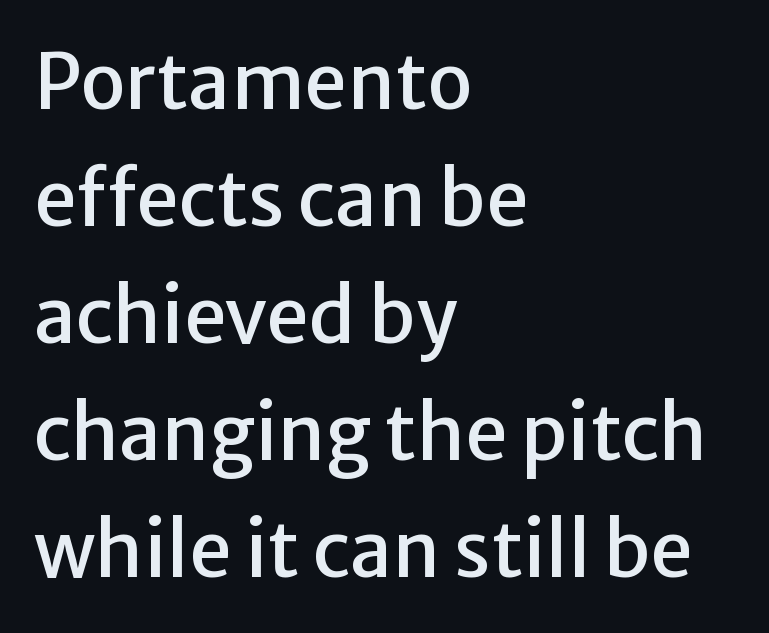
Q: Is the text italic (slanted)? A: No, it is upright.
Q: Is the typeface a serif or a sans-serif typeface? A: Sans-serif.
Q: Is the text underlined? A: No.
Q: How is the paragraph aligned? A: Left-aligned.
Q: Is the spacing between letters normal or unusually wide? A: Normal.
Q: Is the spacing between lines tight, normal or loose? A: Normal.
Q: Width (condensed, normal, or wide)? A: Normal.
Q: Stroke contrast? A: Low.
Q: x-height? A: Medium.
Q: Monospaced? A: No.
